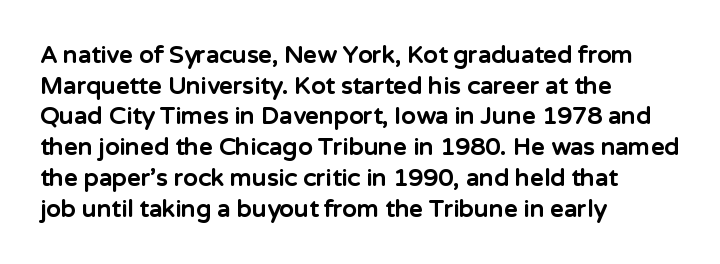
Summary of weight: heavy, a full bold. Tracking value appears to be zero — textbook default spacing. No italicization has been applied; the sample stays upright. The words here are not underlined. A normal amount of white space separates one row of letters from the next.
